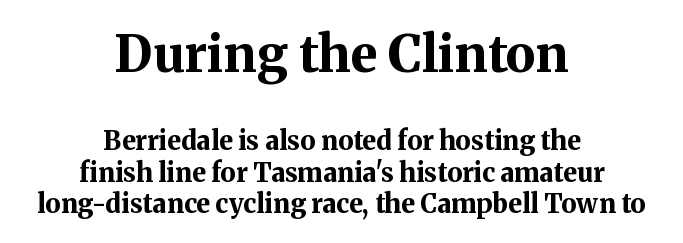
Q: Is the text bold? A: Yes.
Q: Is the text italic (slanted)? A: No, it is upright.
Q: Is the typeface a serif or a sans-serif typeface? A: Serif.
Q: Is the text underlined? A: No.
Q: How is the paragraph aligned? A: Centered.
Q: Is the spacing between letters normal or unusually wide? A: Normal.
Q: Which block of text is set in a larger size, the first (top) or the second (bottom)? A: The first (top) one.
Q: Width (condensed, normal, or wide)? A: Normal.
Q: Stroke contrast? A: Medium.
Q: x-height? A: Medium.
Q: Monospaced? A: No.
